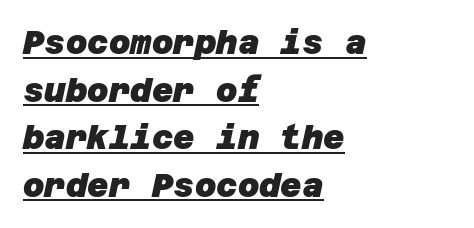
The sample has been set heavy, in full bold. The passage shown is underscored from start to finish. The line texture is even and compact thanks to regular tracking. The space between consecutive lines is moderate.
